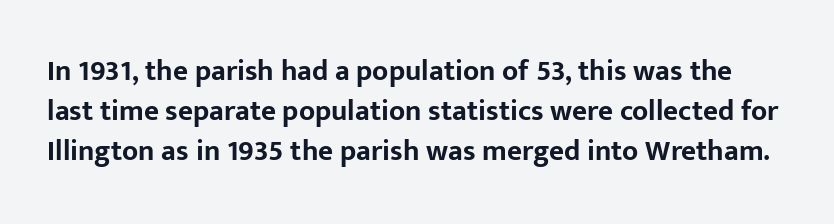
How heavy is the stroke? Heavy — this is a bold. I'd call this a sans setting — the letters go barefoot. Students, note that the glyphs here touch the page at normal intervals. The face used here is proportionally spaced, like ordinary book or web type. Rule under the text: the space is simply empty. Characters remain perfectly vertical along every line.
